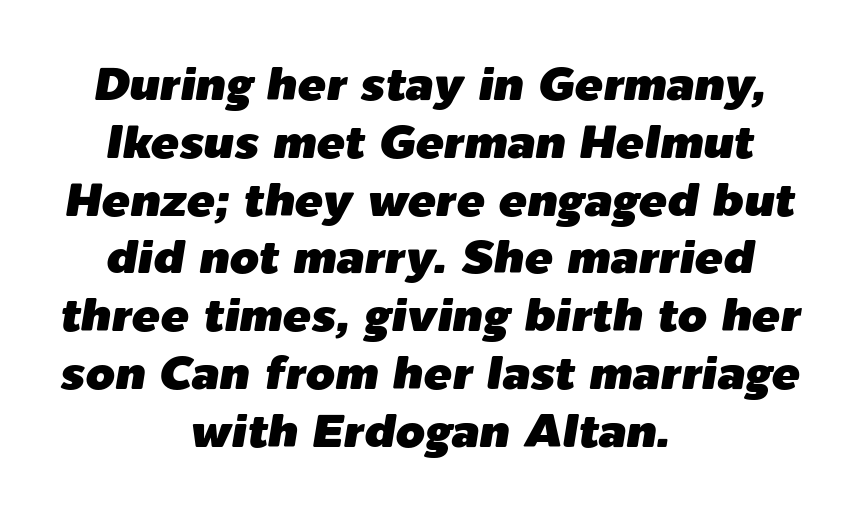
Q: Is the text italic (slanted)? A: Yes, it leans right by about 9 degrees.
Q: Is the text underlined? A: No.
Q: How is the paragraph aligned? A: Centered.
Q: Is the spacing between letters normal or unusually wide? A: Normal.
Q: Width (condensed, normal, or wide)? A: Normal.
Q: Stroke contrast? A: Low.
Q: x-height? A: Medium.
Q: Monospaced? A: No.
